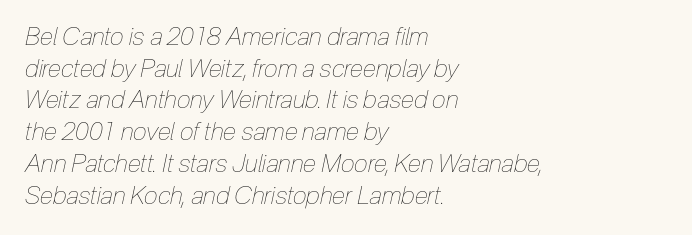
Does extra space separate the letters? No, they use regular spacing. Does the lettering tilt? It does — this is italic. Is the type heavy? It reads as light-to-regular instead. The space directly below the letters is spotless.
